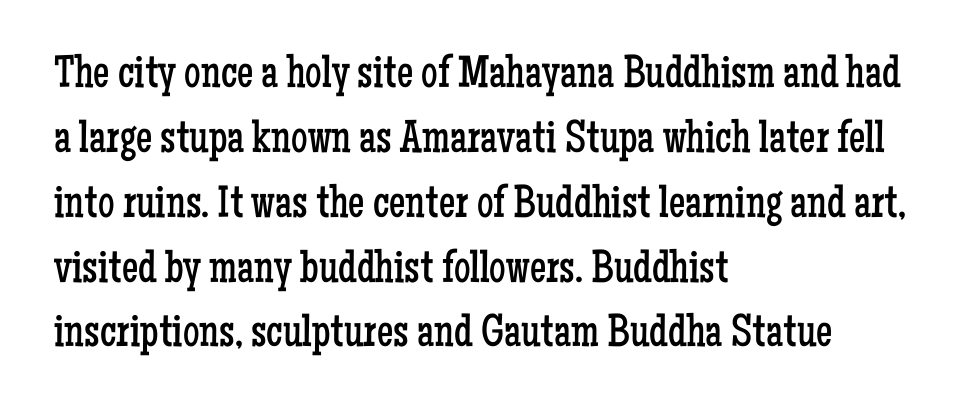
The image shows 46 px regular-weight, condensed serif type, upright; set left-aligned, normal line spacing (1.41x), normal letter spacing, not underlined; low stroke contrast and a medium x-height.
